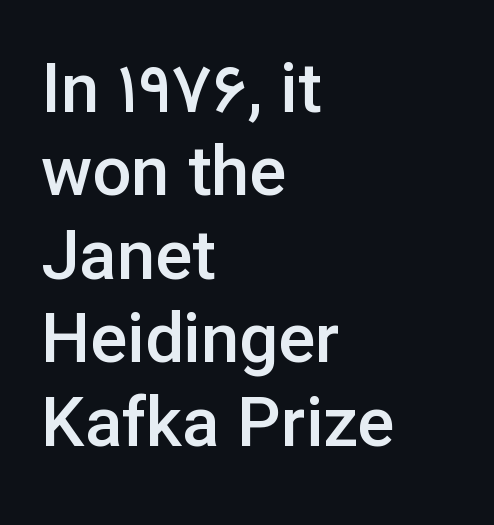
The image shows 69 px semibold sans-serif type, upright; set left-aligned, line spacing 1.21x, normal letter spacing, not underlined; low stroke contrast and a medium x-height.
